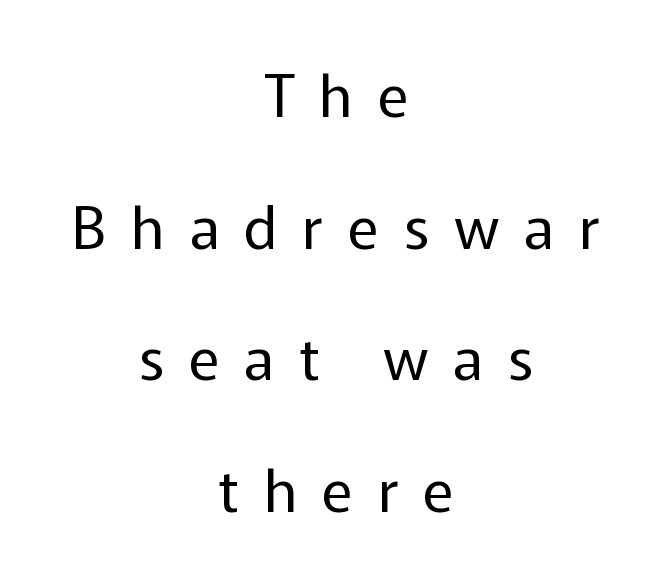
The image shows 59 px regular-weight sans-serif type, upright; set centered, loose line spacing (2.23x), unusually wide letter spacing (+0.42 em), not underlined; low stroke contrast and a medium x-height.
